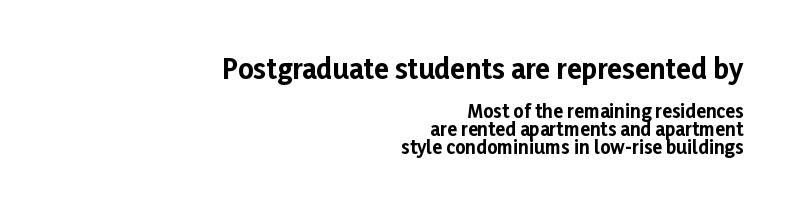
Q: Is the text bold? A: Yes.
Q: Is the text italic (slanted)? A: No, it is upright.
Q: Is the text underlined? A: No.
Q: How is the paragraph aligned? A: Right-aligned.
Q: Is the spacing between letters normal or unusually wide? A: Normal.
Q: Is the spacing between lines tight, normal or loose? A: Tight.
Q: Which block of text is set in a larger size, the first (top) or the second (bottom)? A: The first (top) one.
